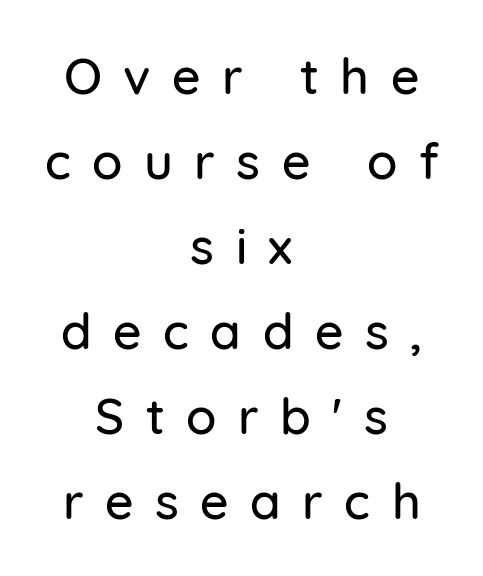
Is this a sans? Yes — the strokes have no serifs. Here the glyphs are tracked loosely, breaking word shapes into spaced letters. Casual observation: everything's sitting right in the middle. Proportional: the letters do not fall into vertical columns. Every character sits straight up, as roman type does. Clear beneath every line of the passage.
